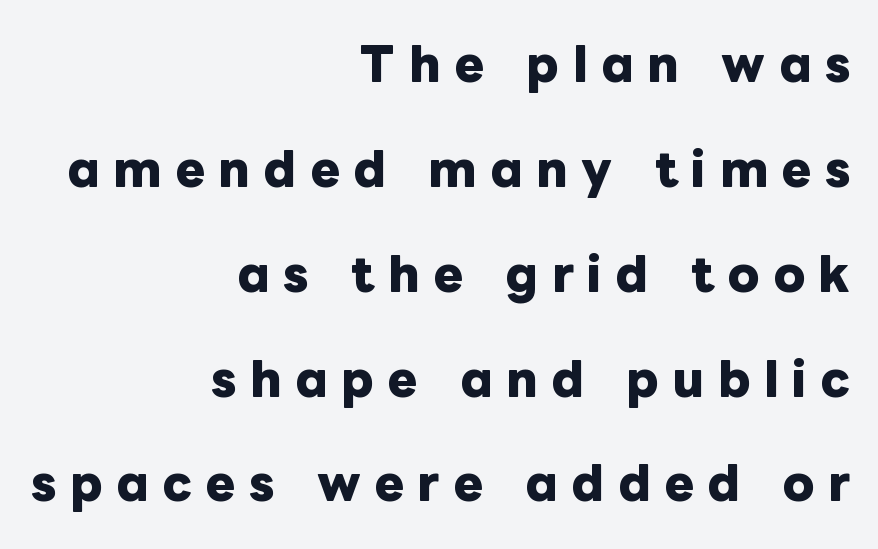
Q: Is the text bold? A: Yes.
Q: Is the text italic (slanted)? A: No, it is upright.
Q: Is the text underlined? A: No.
Q: How is the paragraph aligned? A: Right-aligned.
Q: Is the spacing between letters normal or unusually wide? A: Unusually wide.
Q: Is the spacing between lines tight, normal or loose? A: Loose.
Q: Width (condensed, normal, or wide)? A: Normal.
Q: Stroke contrast? A: Low.
Q: x-height? A: Medium.
Q: Monospaced? A: No.
